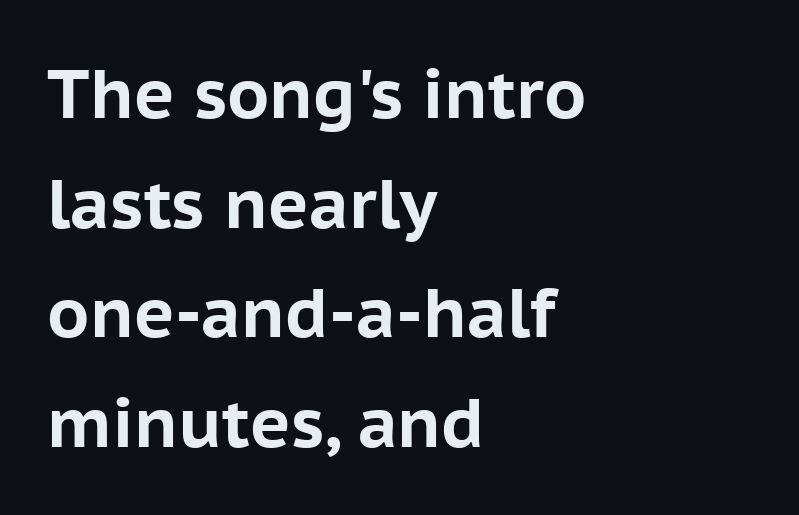
Q: Is the text bold? A: Yes.
Q: Is the text italic (slanted)? A: No, it is upright.
Q: Is the typeface a serif or a sans-serif typeface? A: Sans-serif.
Q: Is the text underlined? A: No.
Q: How is the paragraph aligned? A: Left-aligned.
Q: Is the spacing between letters normal or unusually wide? A: Normal.
Q: Is the spacing between lines tight, normal or loose? A: Normal.
Q: Width (condensed, normal, or wide)? A: Normal.
Q: Stroke contrast? A: Low.
Q: x-height? A: Medium.
Q: Monospaced? A: No.
